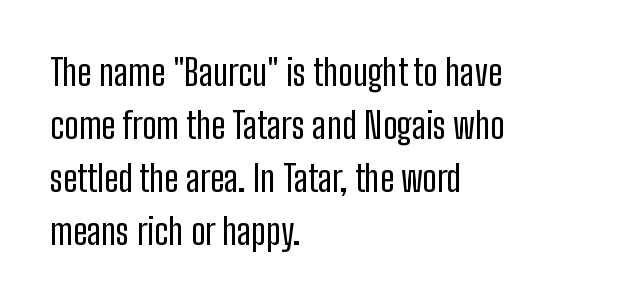
{"serif": "no", "italic": "no", "bold": "no", "weight": "regular", "width": "condensed", "stroke_contrast": "low", "x_height": "medium", "monospaced": "no", "underline": "no", "align": "left", "line_spacing": "normal", "line_spacing_ratio": 1.47, "letter_spacing": "normal", "letter_spacing_em": 0.0, "glyph_px": 36}
